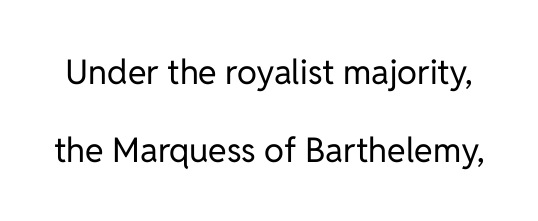
Q: Is the text bold? A: No.
Q: Is the text italic (slanted)? A: No, it is upright.
Q: Is the typeface a serif or a sans-serif typeface? A: Sans-serif.
Q: Is the text underlined? A: No.
Q: Is the spacing between letters normal or unusually wide? A: Normal.
Q: Is the spacing between lines tight, normal or loose? A: Loose.
Q: Width (condensed, normal, or wide)? A: Normal.
Q: Stroke contrast? A: Low.
Q: x-height? A: Medium.
Q: Monospaced? A: No.
